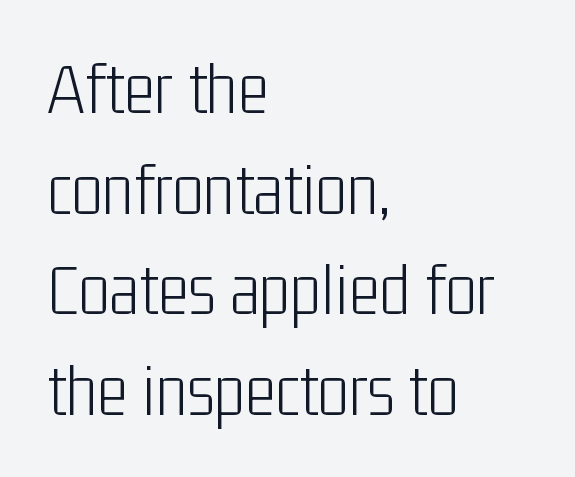
Q: Is the text bold? A: No.
Q: Is the text italic (slanted)? A: No, it is upright.
Q: Is the typeface a serif or a sans-serif typeface? A: Sans-serif.
Q: Is the text underlined? A: No.
Q: How is the paragraph aligned? A: Left-aligned.
Q: Is the spacing between letters normal or unusually wide? A: Normal.
Q: Is the spacing between lines tight, normal or loose? A: Normal.
Q: Width (condensed, normal, or wide)? A: Condensed.
Q: Stroke contrast? A: Low.
Q: x-height? A: Medium.
Q: Monospaced? A: No.
